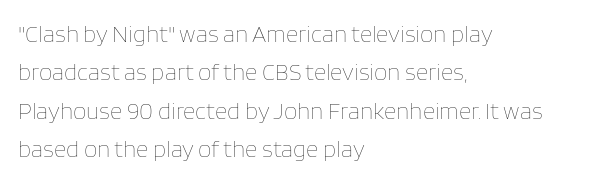
The image shows 24 px text type, upright; set left-aligned, normal line spacing (1.6x), normal letter spacing, not underlined.
